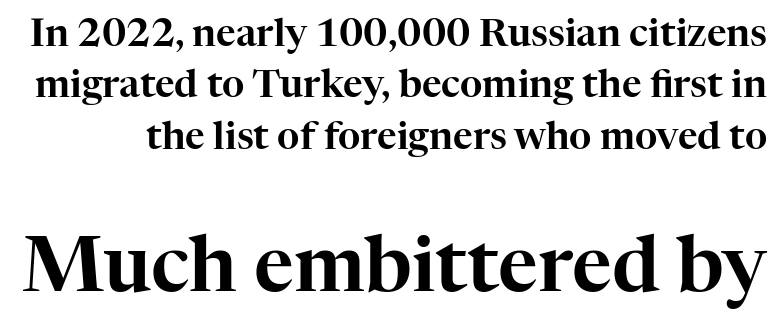
The image shows 77 px serif type, upright; set normal line spacing (1.35x), normal letter spacing, not underlined; the second (bottom) block is 2.03x larger; high stroke contrast and a medium x-height.
